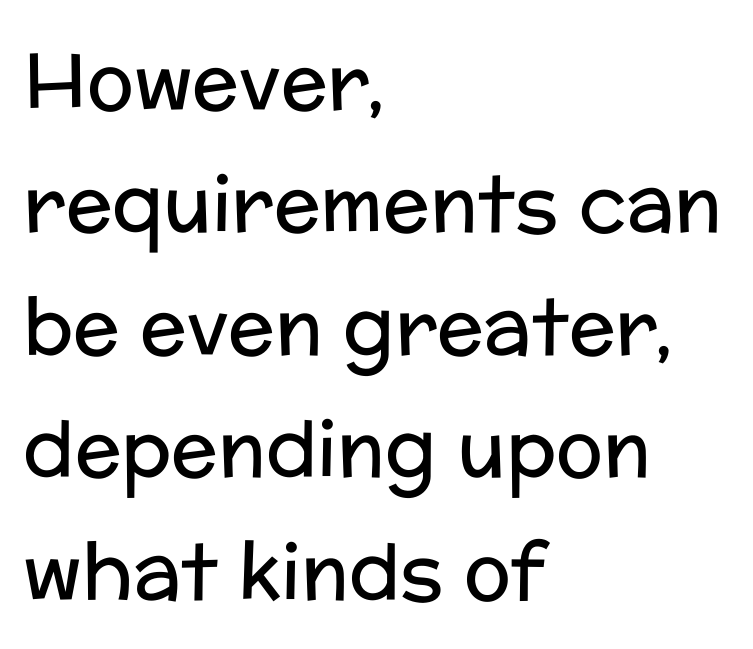
{"serif": "no", "italic": "no", "bold": "no", "weight": "regular", "width": "normal", "stroke_contrast": "low", "x_height": "medium", "monospaced": "no", "underline": "no", "align": "left", "line_spacing": "normal", "line_spacing_ratio": 1.57, "letter_spacing": "normal", "letter_spacing_em": 0.0, "glyph_px": 78}
